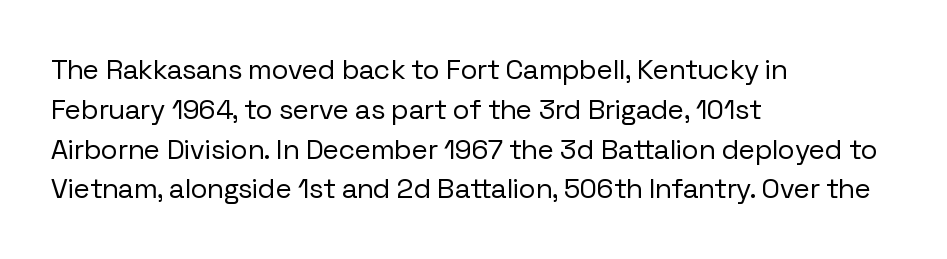
The image shows 28 px regular-weight sans-serif type, upright; set left-aligned, normal line spacing (1.42x), normal letter spacing, not underlined; low stroke contrast and a medium x-height.
